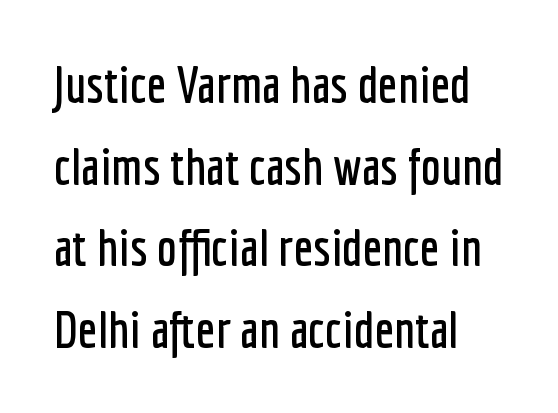
The image shows 51 px condensed sans-serif type, upright; set left-aligned, normal line spacing (1.6x), normal letter spacing, not underlined; low stroke contrast and a medium x-height.
